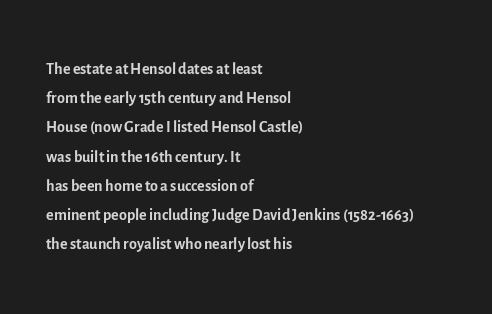
Q: Is the text bold? A: No.
Q: Is the text italic (slanted)? A: No, it is upright.
Q: Is the text underlined? A: No.
Q: How is the paragraph aligned? A: Left-aligned.
Q: Is the spacing between letters normal or unusually wide? A: Normal.
Q: Is the spacing between lines tight, normal or loose? A: Normal.
